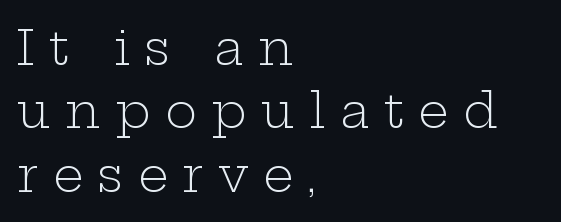
Q: Is the text bold? A: No.
Q: Is the text italic (slanted)? A: No, it is upright.
Q: Is the typeface a serif or a sans-serif typeface? A: Serif.
Q: Is the text underlined? A: No.
Q: How is the paragraph aligned? A: Left-aligned.
Q: Is the spacing between letters normal or unusually wide? A: Unusually wide.
Q: Is the spacing between lines tight, normal or loose? A: Normal.
Q: Width (condensed, normal, or wide)? A: Wide.
Q: Stroke contrast? A: Low.
Q: x-height? A: Medium.
Q: Monospaced? A: No.
